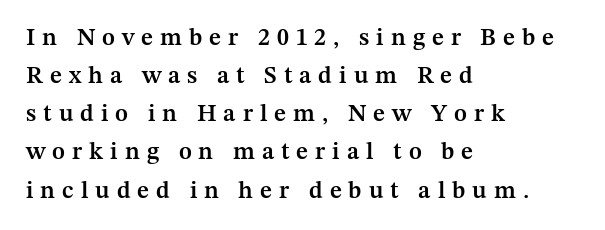
The image shows 24 px text type, upright; set left-aligned, normal line spacing (1.59x), unusually wide letter spacing (+0.29 em), not underlined.
